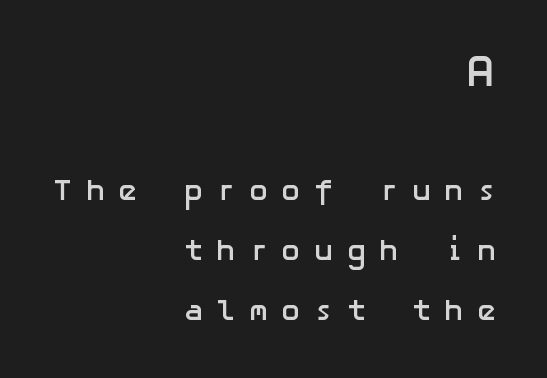
Q: Is the text bold? A: Yes.
Q: Is the text italic (slanted)? A: No, it is upright.
Q: Is the typeface a serif or a sans-serif typeface? A: Sans-serif.
Q: Is the text underlined? A: No.
Q: How is the paragraph aligned? A: Right-aligned.
Q: Is the spacing between letters normal or unusually wide? A: Unusually wide.
Q: Is the spacing between lines tight, normal or loose? A: Loose.
Q: Which block of text is set in a larger size, the first (top) or the second (bottom)? A: The first (top) one.
Q: Width (condensed, normal, or wide)? A: Normal.
Q: Stroke contrast? A: Low.
Q: x-height? A: Medium.
